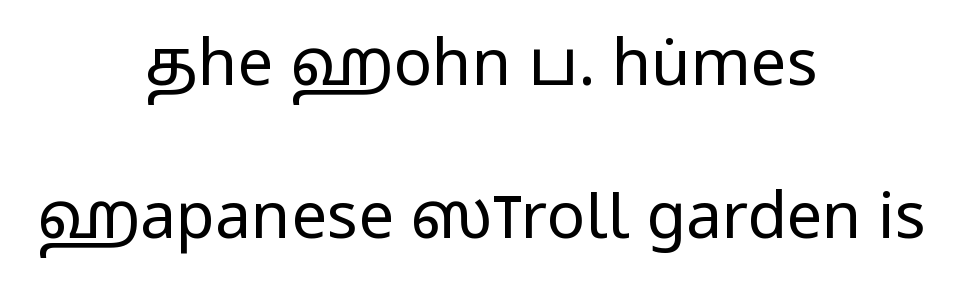
The space between consecutive lines is lavish. The gap between lines stays unmarked. The lines are quadded center. Vertical strokes here are truly vertical. Are there feet on the stems? There aren't — it's a sans.
